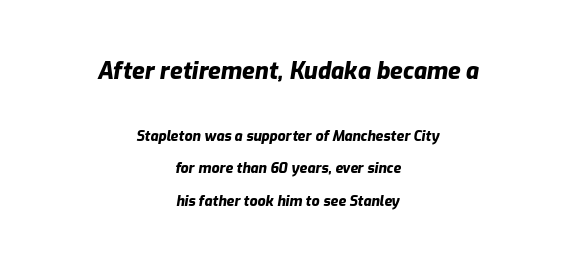
The image shows 23 px bold type, italic (leaning right); set centered, loose line spacing (2.3x), normal letter spacing, not underlined; the first (top) block is 1.64x larger.
